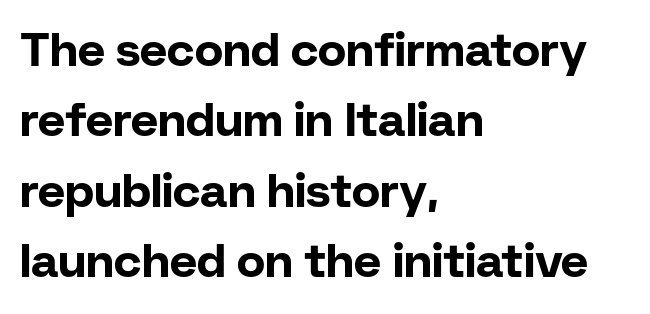
{"serif": "no", "italic": "no", "bold": "yes", "weight": "bold", "width": "normal", "stroke_contrast": "low", "x_height": "medium", "monospaced": "no", "underline": "no", "align": "left", "line_spacing": "normal", "line_spacing_ratio": 1.5, "letter_spacing": "normal", "letter_spacing_em": 0.0, "glyph_px": 47}
